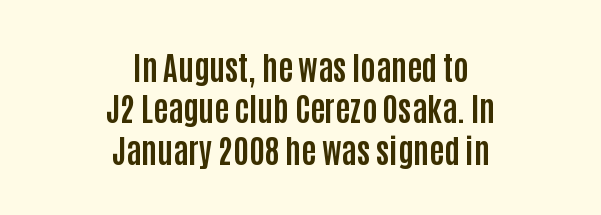
Q: Is the text bold? A: Yes.
Q: Is the text italic (slanted)? A: No, it is upright.
Q: Is the typeface a serif or a sans-serif typeface? A: Sans-serif.
Q: Is the text underlined? A: No.
Q: How is the paragraph aligned? A: Centered.
Q: Is the spacing between letters normal or unusually wide? A: Normal.
Q: Is the spacing between lines tight, normal or loose? A: Normal.
Q: Width (condensed, normal, or wide)? A: Condensed.
Q: Stroke contrast? A: Low.
Q: x-height? A: Large.
Q: Monospaced? A: No.
